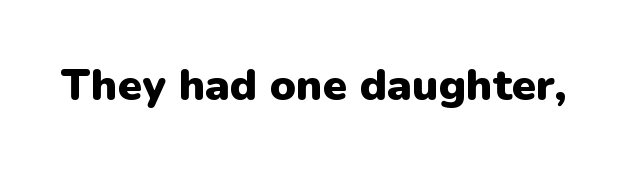
The image shows 44 px heavy sans-serif type, upright; set normal letter spacing, not underlined; low stroke contrast and a medium x-height.
